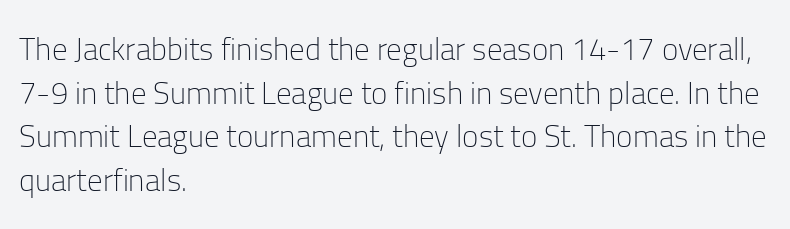
Q: Is the text bold? A: No.
Q: Is the text italic (slanted)? A: No, it is upright.
Q: Is the typeface a serif or a sans-serif typeface? A: Sans-serif.
Q: Is the text underlined? A: No.
Q: How is the paragraph aligned? A: Left-aligned.
Q: Is the spacing between letters normal or unusually wide? A: Normal.
Q: Is the spacing between lines tight, normal or loose? A: Normal.
Q: Width (condensed, normal, or wide)? A: Normal.
Q: Stroke contrast? A: Low.
Q: x-height? A: Medium.
Q: Monospaced? A: No.
